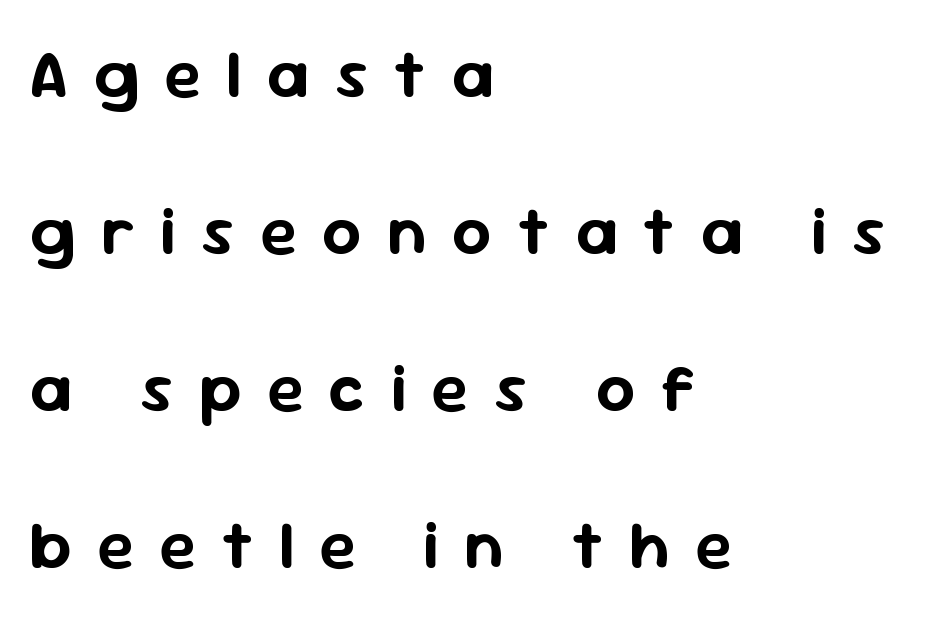
I'd call this a sans setting — the letters go barefoot. Whoever set this chose breathing room over compactness in the vertical rhythm. The face used here is proportionally spaced, like ordinary book or web type. Unmarked baselines from the first word to the last. The typesetter chose a ragged-right arrangement here.
